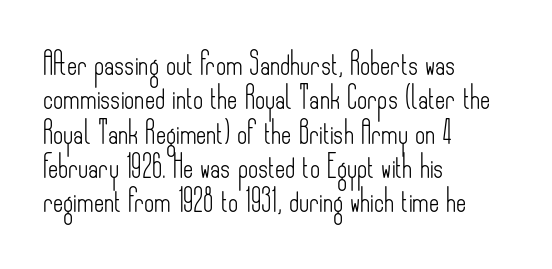
The image shows 22 px text type, upright; set left-aligned, normal line spacing (1.56x), normal letter spacing, not underlined.
